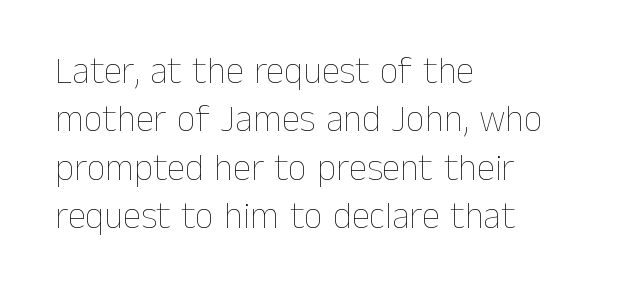
The image shows 37 px thin type, upright; set left-aligned, normal line spacing (1.31x), normal letter spacing, not underlined; low stroke contrast and a medium x-height.
